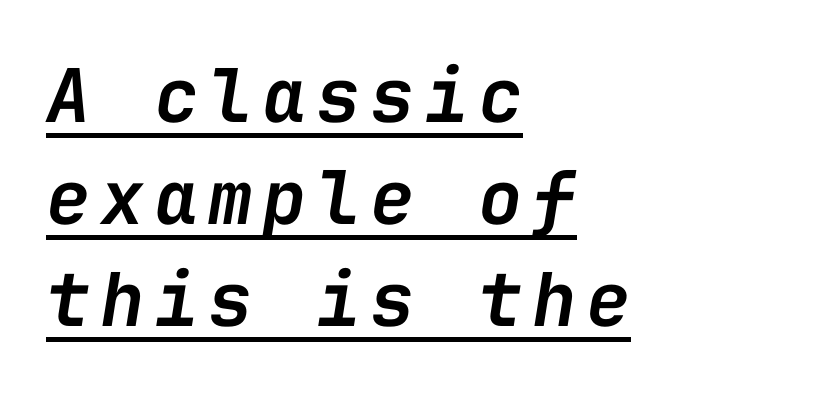
The image shows 74 px semibold type, italic (leaning right), monospaced; set left-aligned, normal line spacing (1.38x), underlined; low stroke contrast and a medium x-height.
